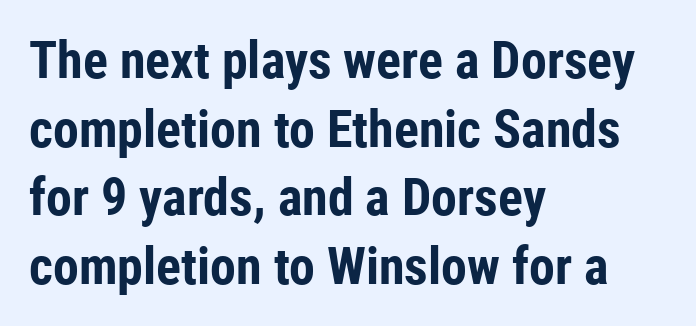
Every stem runs plumb, perpendicular to the baseline. Each word holds together tightly as a unit, with standard inter-letter gaps. Nothing sits at the stroke ends, so this counts as sans-serif. Leading matches the norm, producing a regular column. Horizontally, the lines are justified to the leading edge only. Do the characters align in a grid? No, the font is proportional.
